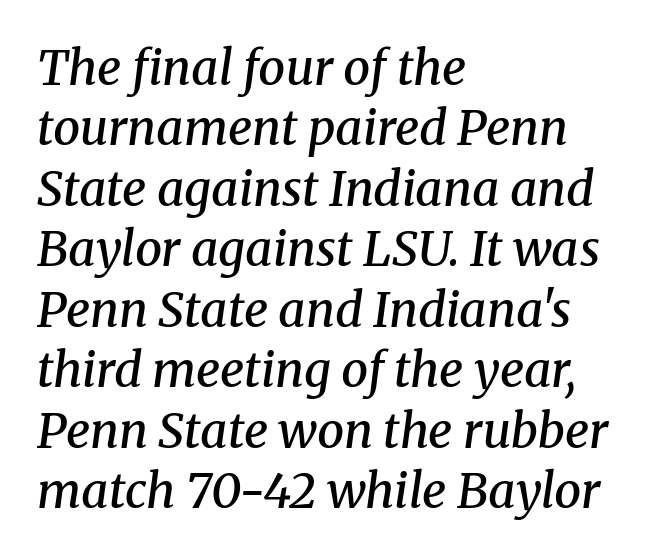
{"serif": "yes", "italic": "yes", "lean": "right", "slant_degrees": 8, "bold": "semi", "weight": "semibold", "width": "normal", "stroke_contrast": "medium", "x_height": "medium", "monospaced": "no", "underline": "no", "align": "left", "line_spacing": "normal", "line_spacing_ratio": 1.26, "letter_spacing": "normal", "letter_spacing_em": 0.0, "glyph_px": 48}
